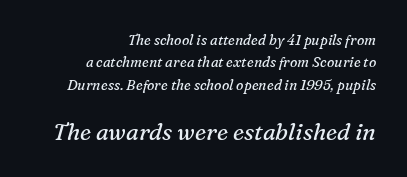
Q: Is the text bold? A: No.
Q: Is the text italic (slanted)? A: Yes, it leans right by about 16 degrees.
Q: Is the text underlined? A: No.
Q: How is the paragraph aligned? A: Right-aligned.
Q: Is the spacing between letters normal or unusually wide? A: Normal.
Q: Is the spacing between lines tight, normal or loose? A: Normal.
Q: Which block of text is set in a larger size, the first (top) or the second (bottom)? A: The second (bottom) one.
